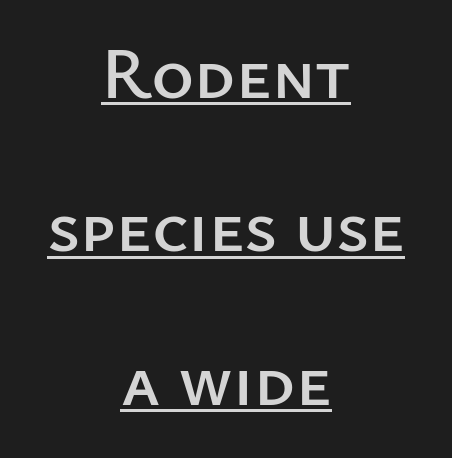
{"serif": "no", "italic": "no", "width": "normal", "stroke_contrast": "low", "x_height": "medium", "monospaced": "no", "underline": "yes", "align": "center", "line_spacing": "loose", "line_spacing_ratio": 2.1, "letter_spacing": "normal", "letter_spacing_em": 0.0, "glyph_px": 73}
